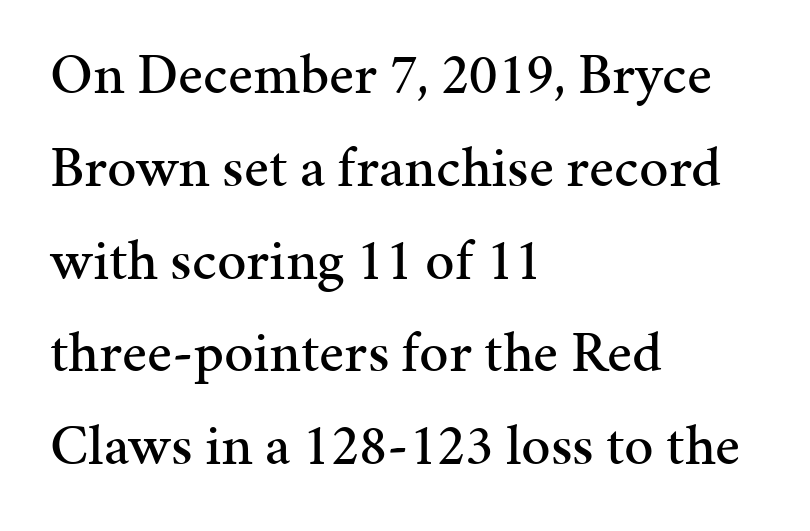
Classification — serif. Every row of glyphs begins at an identical x-position on the left. Each word holds together tightly as a unit, with standard inter-letter gaps. What's the leading like? Ordinary, nothing unusual.
